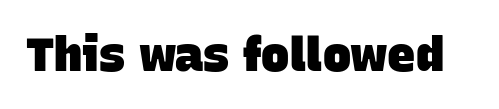
Each letter's strokes conclude bluntly, with no projecting serifs. Here the glyphs are tracked normally, forming tight word shapes. A dark, heavy texture on the line: the type is bold. Each row of text sits above clean, open space. Varying glyph widths throughout — classic text-font behaviour.
